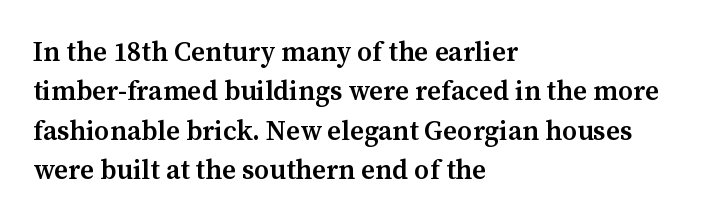
The image shows 27 px text type, upright; set left-aligned, normal line spacing (1.46x), normal letter spacing, not underlined.
